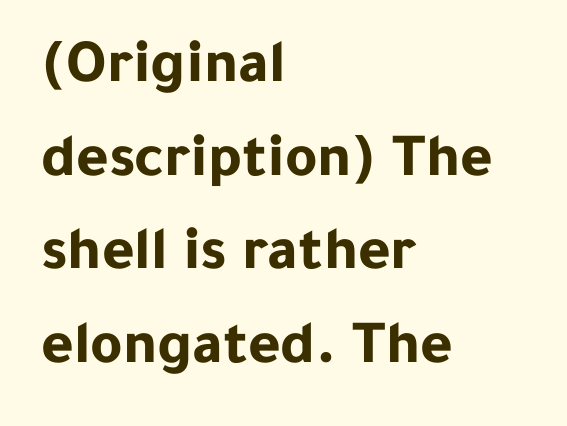
{"serif": "no", "italic": "no", "bold": "yes", "weight": "bold", "width": "normal", "stroke_contrast": "low", "x_height": "medium", "monospaced": "no", "underline": "no", "align": "left", "line_spacing": "normal", "line_spacing_ratio": 1.51, "letter_spacing": "normal", "letter_spacing_em": 0.0, "glyph_px": 62}
